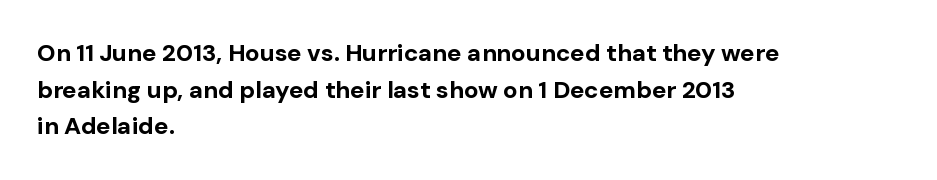
{"italic": "no", "bold": "yes", "underline": "no", "align": "left", "line_spacing": "normal", "line_spacing_ratio": 1.53, "letter_spacing": "normal", "letter_spacing_em": 0.0, "glyph_px": 24}
